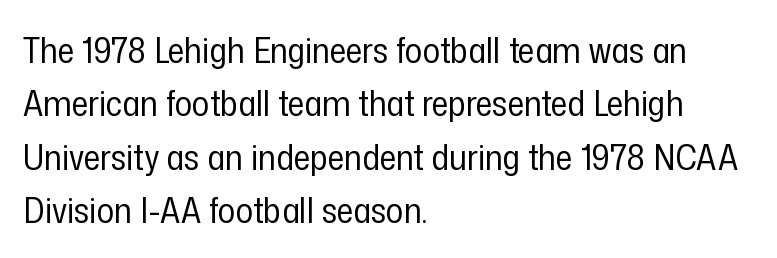
Q: Is the text bold? A: No.
Q: Is the text italic (slanted)? A: No, it is upright.
Q: Is the typeface a serif or a sans-serif typeface? A: Sans-serif.
Q: Is the text underlined? A: No.
Q: How is the paragraph aligned? A: Left-aligned.
Q: Is the spacing between letters normal or unusually wide? A: Normal.
Q: Is the spacing between lines tight, normal or loose? A: Normal.
Q: Width (condensed, normal, or wide)? A: Condensed.
Q: Stroke contrast? A: Low.
Q: x-height? A: Medium.
Q: Monospaced? A: No.
